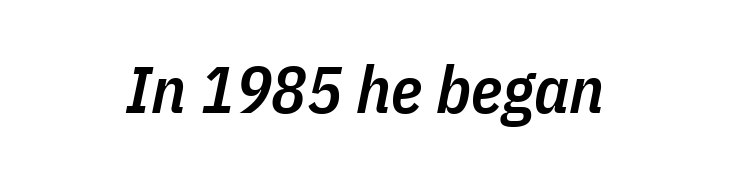
The image shows 66 px semibold, condensed type, italic (leaning right); set centered, normal letter spacing, not underlined; low stroke contrast and a medium x-height.
